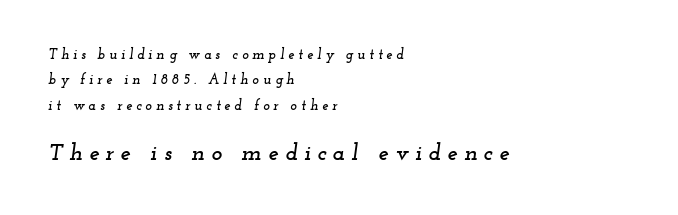
{"italic": "yes", "lean": "right", "slant_degrees": 12, "underline": "no", "align": "left", "line_spacing_ratio": 1.81, "letter_spacing": "wide", "letter_spacing_em": 0.28, "larger_block": "second", "size_ratio": 1.64, "glyph_px": 23}
